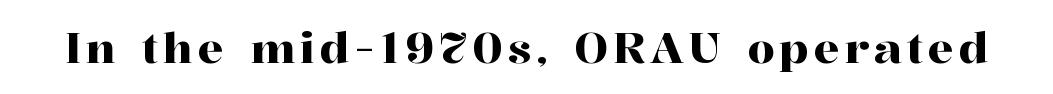
Q: Is the text italic (slanted)? A: No, it is upright.
Q: Is the typeface a serif or a sans-serif typeface? A: Serif.
Q: Is the text underlined? A: No.
Q: Width (condensed, normal, or wide)? A: Normal.
Q: Stroke contrast? A: High.
Q: x-height? A: Medium.
Q: Monospaced? A: No.
